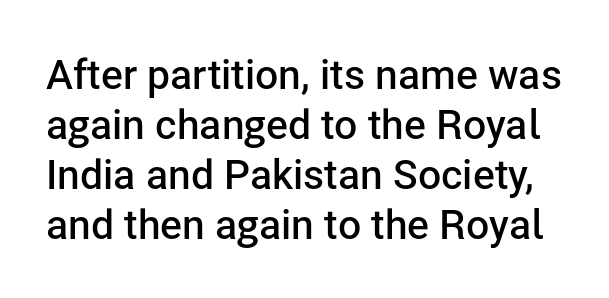
Q: Is the text bold? A: Semi-bold.
Q: Is the text italic (slanted)? A: No, it is upright.
Q: Is the typeface a serif or a sans-serif typeface? A: Sans-serif.
Q: Is the text underlined? A: No.
Q: Is the spacing between letters normal or unusually wide? A: Normal.
Q: Width (condensed, normal, or wide)? A: Normal.
Q: Stroke contrast? A: Low.
Q: x-height? A: Medium.
Q: Monospaced? A: No.
